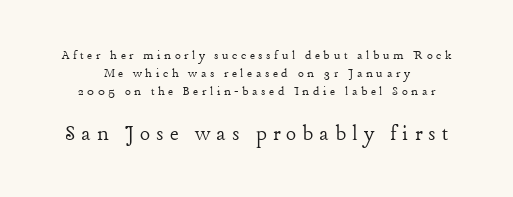
Q: Is the text bold? A: No.
Q: Is the text italic (slanted)? A: No, it is upright.
Q: Is the text underlined? A: No.
Q: Is the spacing between letters normal or unusually wide? A: Unusually wide.
Q: Is the spacing between lines tight, normal or loose? A: Normal.
Q: Which block of text is set in a larger size, the first (top) or the second (bottom)? A: The second (bottom) one.
